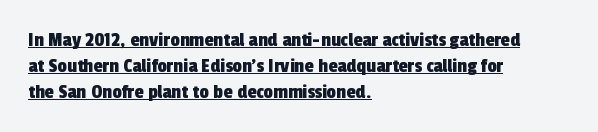
Q: Is the text underlined? A: Yes.
Q: How is the paragraph aligned? A: Left-aligned.
Q: Is the spacing between letters normal or unusually wide? A: Normal.
